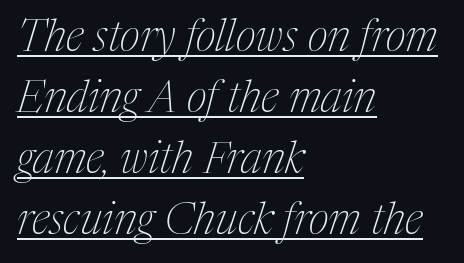
Q: Is the text bold? A: No.
Q: Is the text italic (slanted)? A: Yes, it leans right by about 17 degrees.
Q: Is the typeface a serif or a sans-serif typeface? A: Serif.
Q: Is the text underlined? A: Yes.
Q: How is the paragraph aligned? A: Left-aligned.
Q: Is the spacing between letters normal or unusually wide? A: Normal.
Q: Is the spacing between lines tight, normal or loose? A: Normal.
Q: Width (condensed, normal, or wide)? A: Condensed.
Q: Stroke contrast? A: Medium.
Q: x-height? A: Medium.
Q: Monospaced? A: No.
